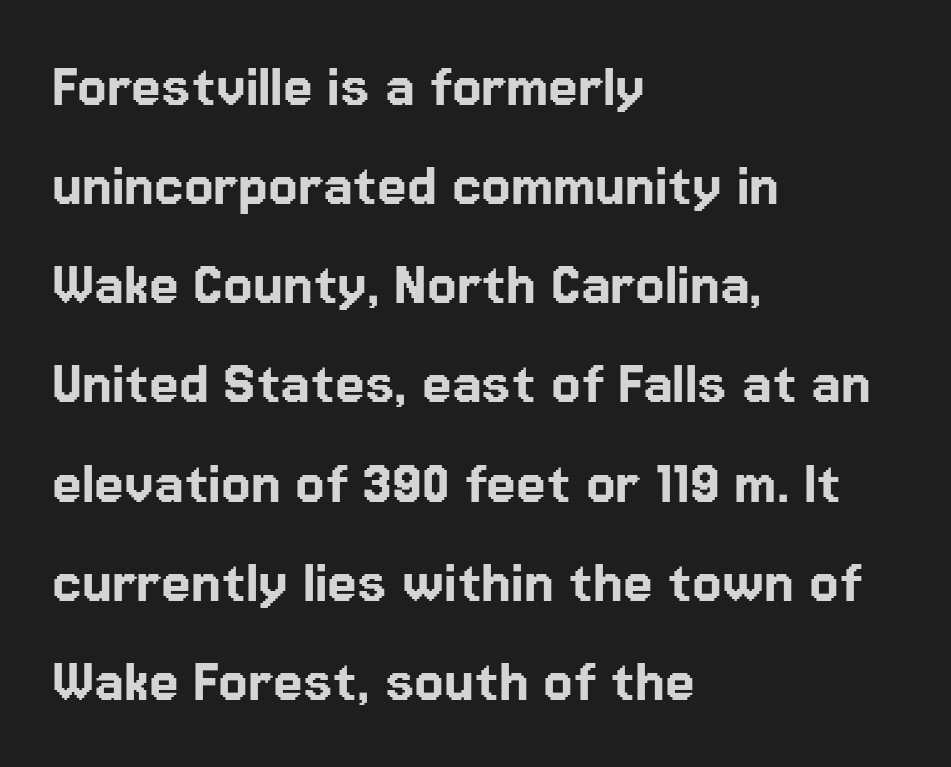
Q: Is the text italic (slanted)? A: No, it is upright.
Q: Is the typeface a serif or a sans-serif typeface? A: Sans-serif.
Q: Is the text underlined? A: No.
Q: How is the paragraph aligned? A: Left-aligned.
Q: Is the spacing between letters normal or unusually wide? A: Normal.
Q: Is the spacing between lines tight, normal or loose? A: Normal.
Q: Width (condensed, normal, or wide)? A: Normal.
Q: Stroke contrast? A: Low.
Q: x-height? A: Medium.
Q: Monospaced? A: No.
